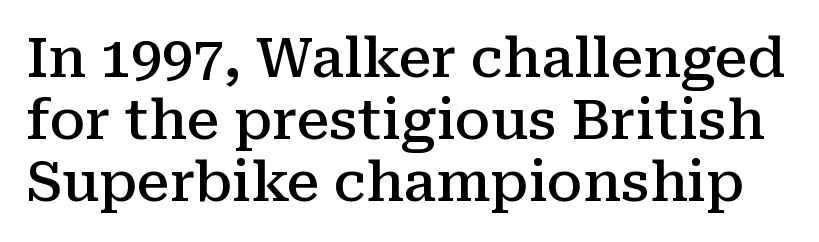
Q: Is the text bold? A: Semi-bold.
Q: Is the text italic (slanted)? A: No, it is upright.
Q: Is the typeface a serif or a sans-serif typeface? A: Serif.
Q: Is the text underlined? A: No.
Q: Is the spacing between letters normal or unusually wide? A: Normal.
Q: Is the spacing between lines tight, normal or loose? A: Tight.
Q: Width (condensed, normal, or wide)? A: Normal.
Q: Stroke contrast? A: Medium.
Q: x-height? A: Medium.
Q: Monospaced? A: No.
